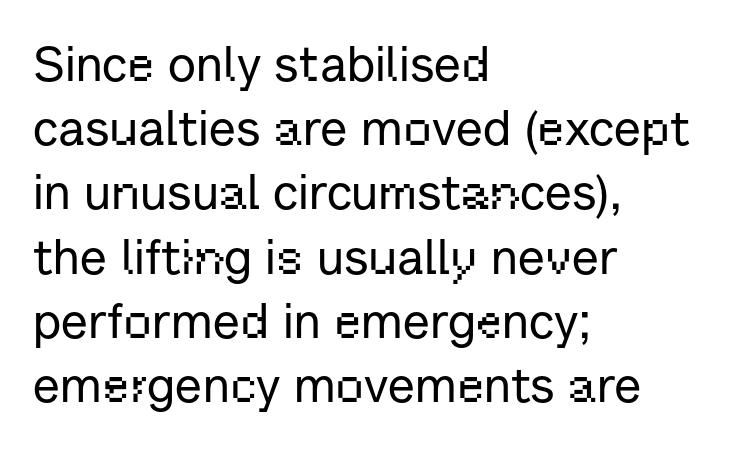
Q: Is the text italic (slanted)? A: No, it is upright.
Q: Is the typeface a serif or a sans-serif typeface? A: Sans-serif.
Q: Is the text underlined? A: No.
Q: How is the paragraph aligned? A: Left-aligned.
Q: Is the spacing between letters normal or unusually wide? A: Normal.
Q: Is the spacing between lines tight, normal or loose? A: Normal.
Q: Width (condensed, normal, or wide)? A: Normal.
Q: Stroke contrast? A: Low.
Q: x-height? A: Medium.
Q: Monospaced? A: No.
